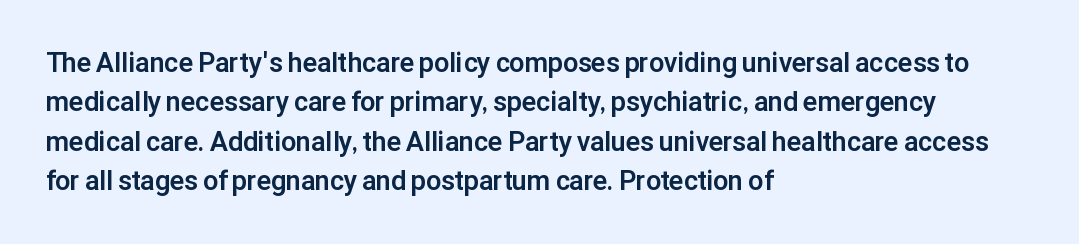
{"italic": "no", "bold": "yes", "underline": "no", "align": "left", "line_spacing": "normal", "line_spacing_ratio": 1.46, "letter_spacing": "normal", "letter_spacing_em": 0.0, "glyph_px": 27}
